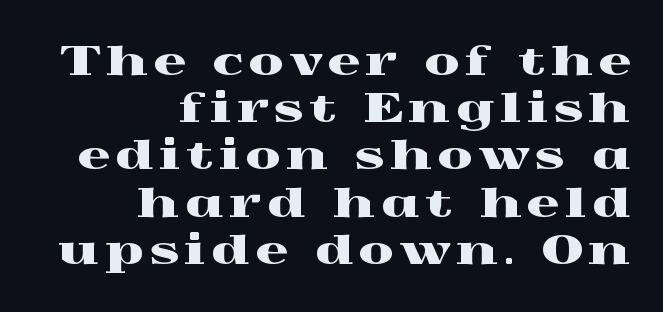
When letters stand straight like this, we call the style roman or upright. A flush-right, rag-left setting is used for this passage. The baseline area is clear. The font family rendered here belongs to the serif group. The face used here is proportionally spaced, like ordinary book or web type.
